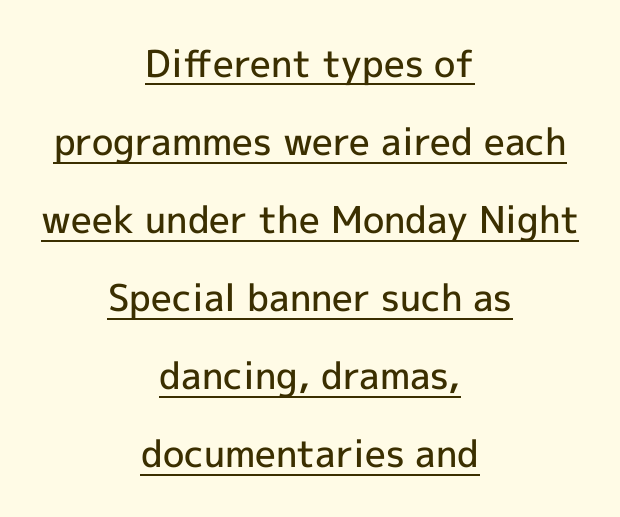
The image shows 37 px semibold sans-serif type, upright; set centered, loose line spacing (2.11x), normal letter spacing, underlined; a medium x-height.
